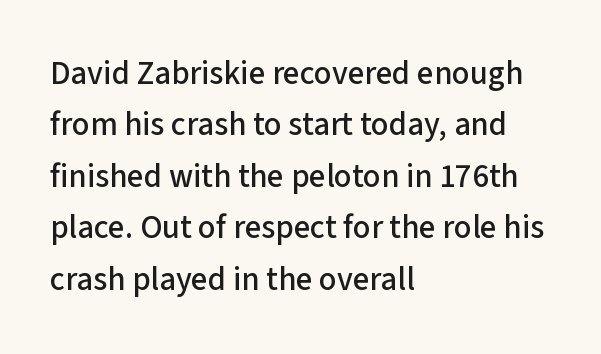
{"serif": "no", "italic": "no", "width": "normal", "stroke_contrast": "low", "x_height": "medium", "monospaced": "no", "underline": "no", "align": "left", "line_spacing": "normal", "line_spacing_ratio": 1.56, "letter_spacing": "normal", "letter_spacing_em": 0.0, "glyph_px": 33}
